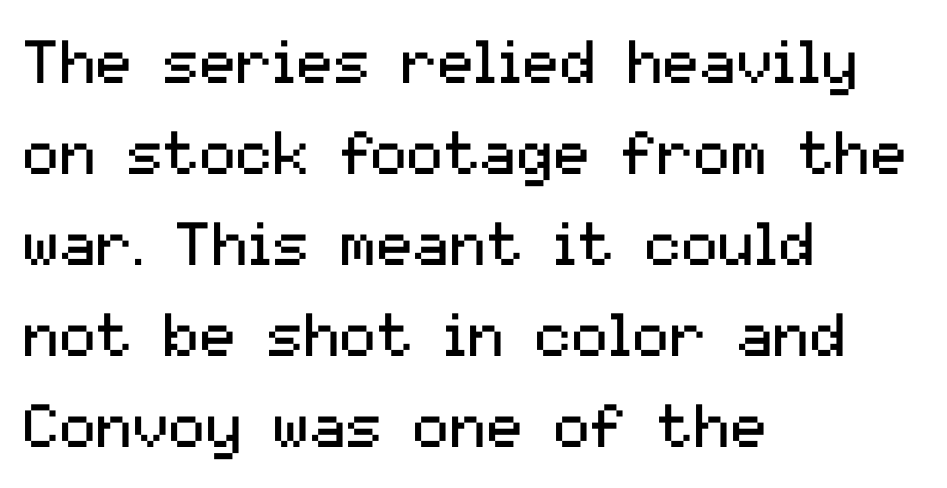
The image shows 61 px regular-weight sans-serif type, upright; set left-aligned, normal line spacing (1.49x), normal letter spacing, not underlined; medium stroke contrast and a medium x-height.
